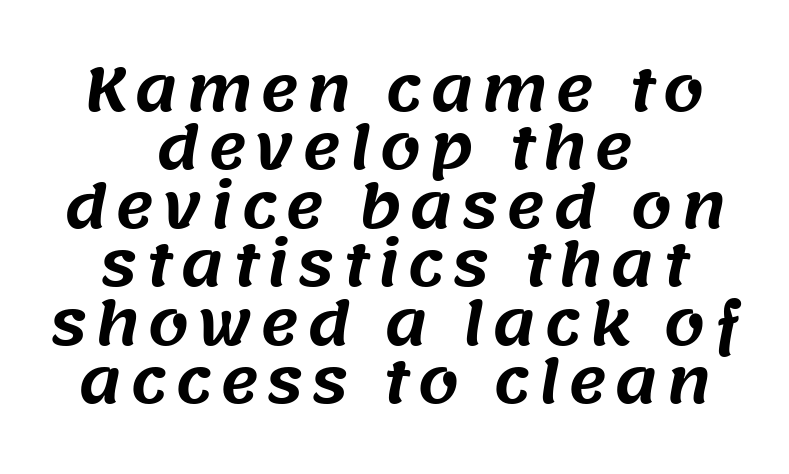
The image shows 59 px sans-serif type; set centered, tight line spacing (0.99x), not underlined; medium stroke contrast and a large x-height.
